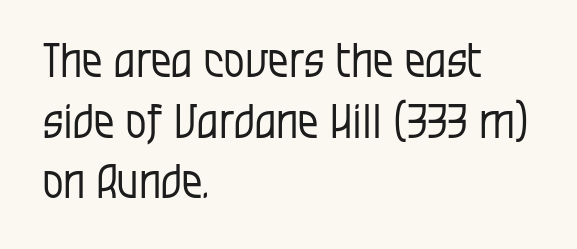
The image shows 46 px regular-weight, condensed sans-serif type, upright; set left-aligned, normal line spacing (1.32x), normal letter spacing, not underlined; low stroke contrast and a large x-height.
